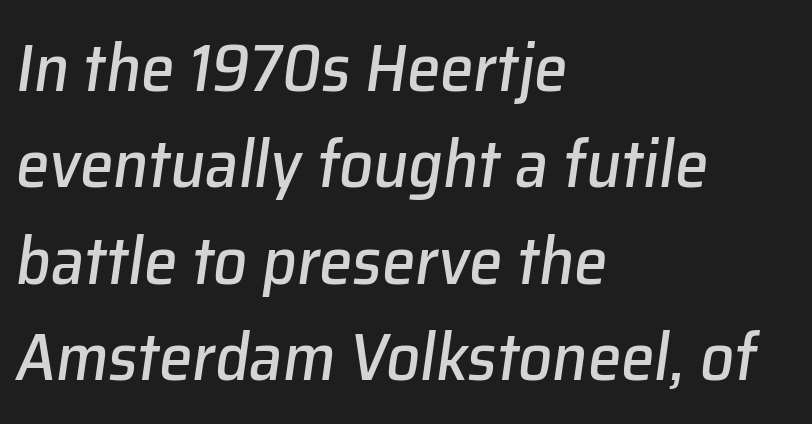
The rows are spaced the way most documents space them. Honestly, the letter spacing is just normal — you wouldn't notice it. The text block is weighted toward the left margin, trailing off unevenly rightward. There's an unmistakable incline to the writing here.
